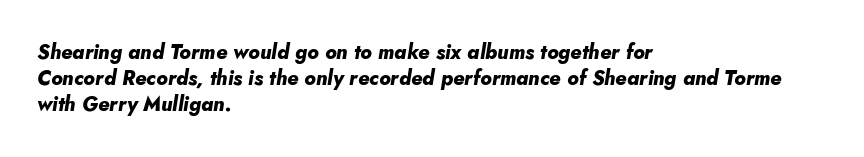
{"italic": "yes", "lean": "right", "slant_degrees": 10, "bold": "yes", "underline": "no", "align": "left", "line_spacing": "normal", "line_spacing_ratio": 1.31, "letter_spacing": "normal", "letter_spacing_em": 0.0, "glyph_px": 20}
